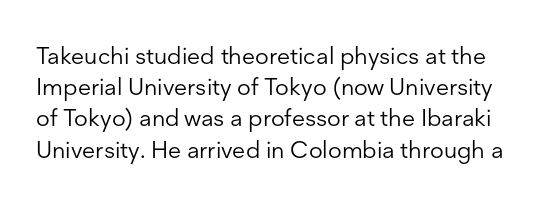
Q: Is the text bold? A: No.
Q: Is the text italic (slanted)? A: No, it is upright.
Q: Is the text underlined? A: No.
Q: Is the spacing between letters normal or unusually wide? A: Normal.
Q: Is the spacing between lines tight, normal or loose? A: Normal.
